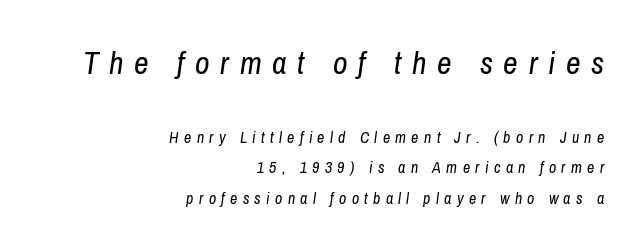
Q: Is the text bold? A: No.
Q: Is the text italic (slanted)? A: Yes, it leans right by about 8 degrees.
Q: Is the text underlined? A: No.
Q: How is the paragraph aligned? A: Right-aligned.
Q: Is the spacing between letters normal or unusually wide? A: Unusually wide.
Q: Which block of text is set in a larger size, the first (top) or the second (bottom)? A: The first (top) one.
Q: Width (condensed, normal, or wide)? A: Condensed.
Q: Stroke contrast? A: Low.
Q: x-height? A: Medium.
Q: Monospaced? A: No.
